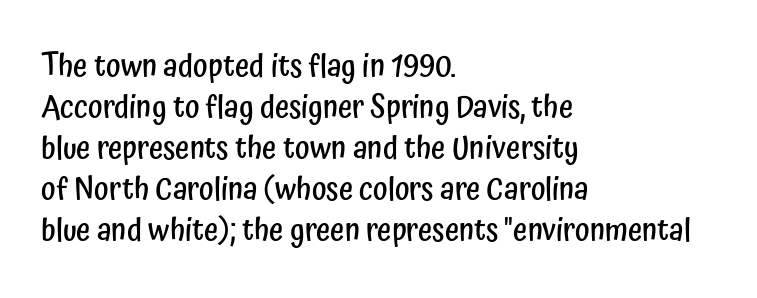
The image shows 31 px semibold, condensed sans-serif type, upright; set left-aligned, normal line spacing (1.32x), normal letter spacing, not underlined; low stroke contrast and a medium x-height.
